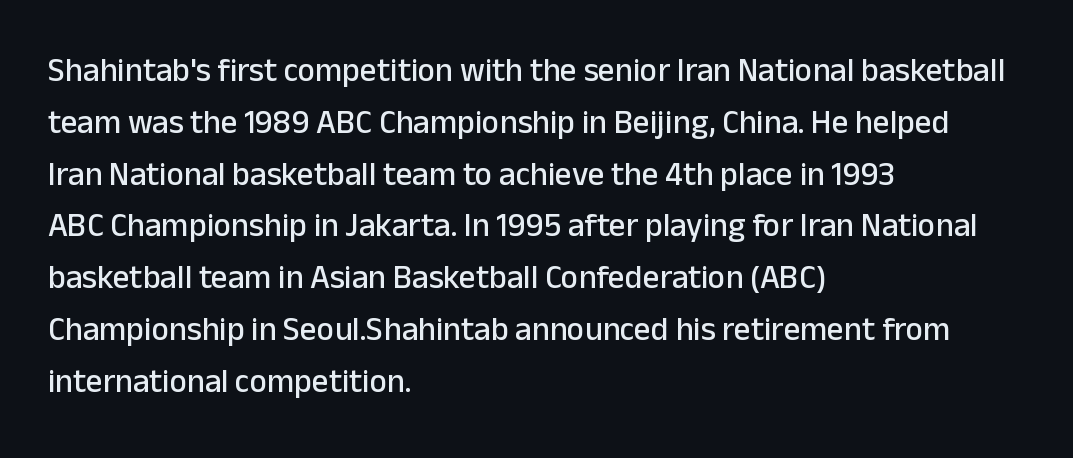
The foot of each line stays bare and open. The type sits square on the baseline with zero lean. The lines are quadded left. The rendering keeps characters at their native spacing. Regarding serifs, this sample does without them.
